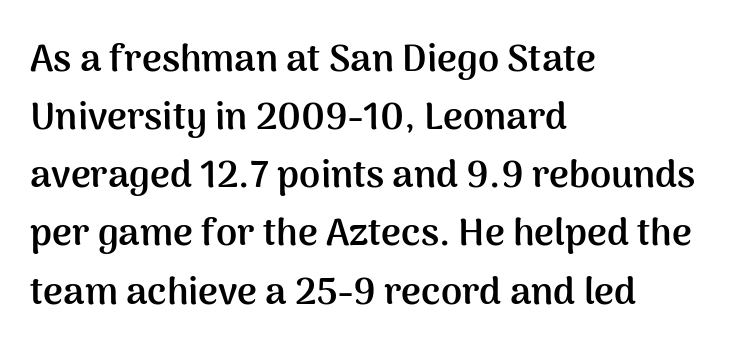
Chunky letters — that's bold for sure. The gaps between neighbouring characters are ordinary and unremarkable. Unmarked baselines from the first word to the last. Think of a printed novel: that variable character pitch is what you see here. Compared with typical paragraphs, the rows here are spaced about the same.
